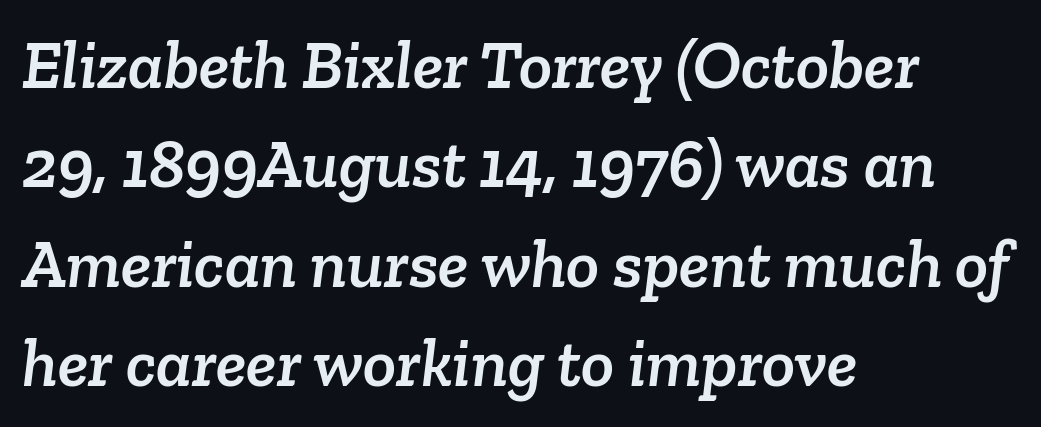
The image shows 69 px serif type; set left-aligned, normal line spacing (1.44x), normal letter spacing, not underlined; low stroke contrast and a medium x-height.
